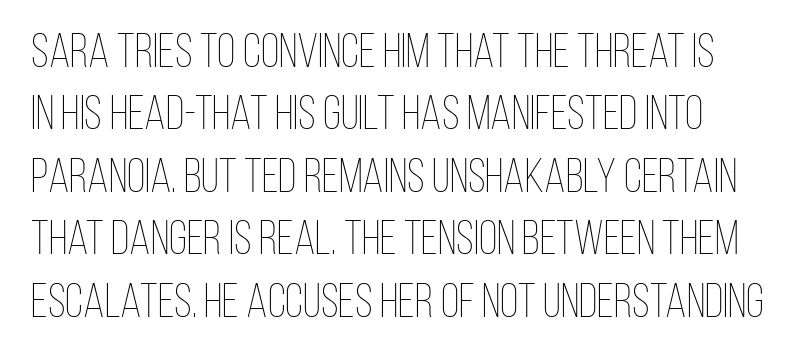
{"italic": "no", "bold": "no", "weight": "thin", "width": "condensed", "stroke_contrast": "low", "x_height": "large", "monospaced": "no", "underline": "no", "line_spacing": "normal", "line_spacing_ratio": 1.3, "letter_spacing": "normal", "letter_spacing_em": 0.0, "glyph_px": 48}
